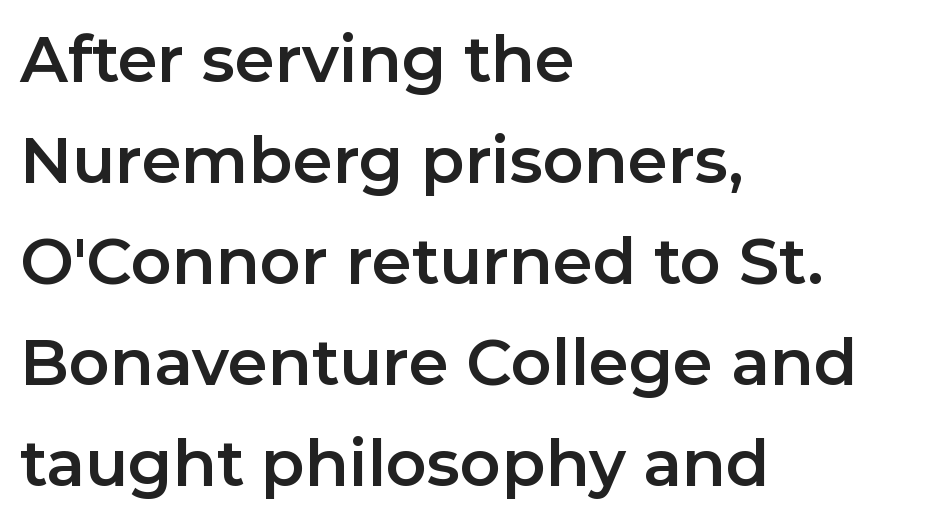
{"serif": "no", "italic": "no", "width": "normal", "stroke_contrast": "low", "x_height": "medium", "monospaced": "no", "underline": "no", "align": "left", "line_spacing": "normal", "line_spacing_ratio": 1.58, "letter_spacing": "normal", "letter_spacing_em": 0.0, "glyph_px": 64}
